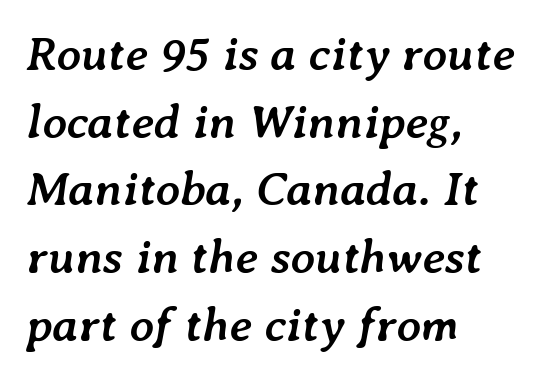
{"italic": "yes", "lean": "right", "slant_degrees": 7, "bold": "yes", "weight": "semibold", "width": "normal", "stroke_contrast": "low", "x_height": "medium", "monospaced": "no", "underline": "no", "align": "left", "line_spacing": "normal", "line_spacing_ratio": 1.41, "letter_spacing": "normal", "letter_spacing_em": 0.0, "glyph_px": 48}
